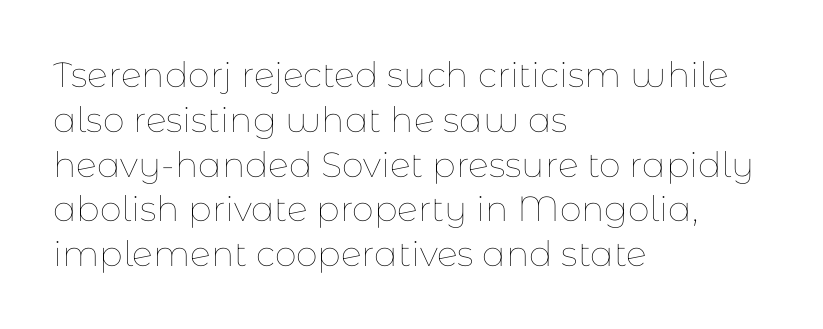
The image shows 35 px thin type, upright; set left-aligned, normal line spacing (1.28x), normal letter spacing, not underlined; low stroke contrast and a medium x-height.
